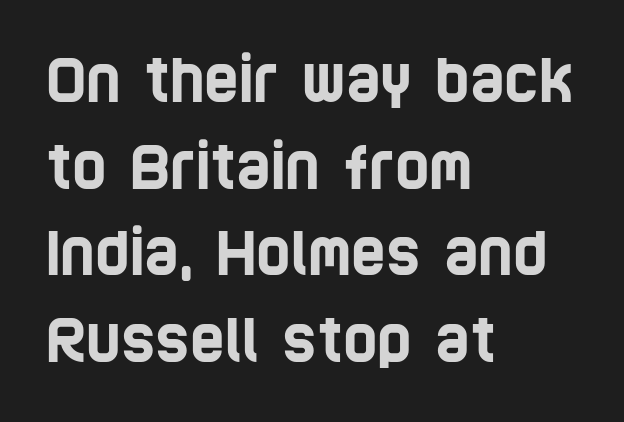
Leftover space on each line is placed entirely after the last word. Underline: absent. The rendering keeps characters at their native spacing. The face used here is proportionally spaced, like ordinary book or web type. Font category for this specimen: sans-serif. Students, observe: this is what conventionally led text looks like.
